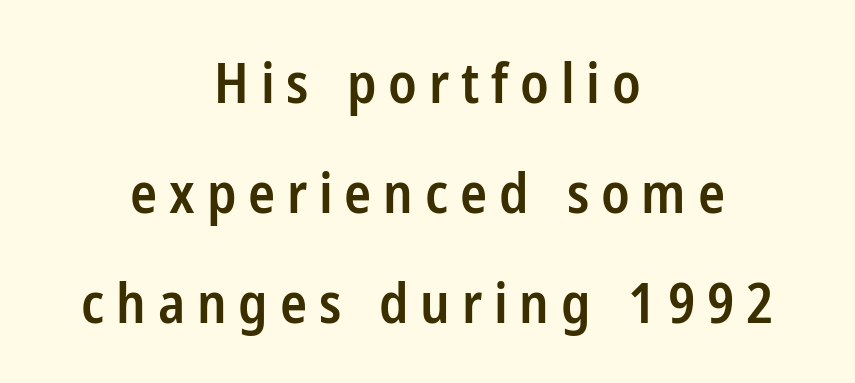
The image shows 56 px semibold, condensed sans-serif type, upright; set centered, loose line spacing (1.96x), unusually wide letter spacing (+0.21 em), not underlined; low stroke contrast and a medium x-height.
